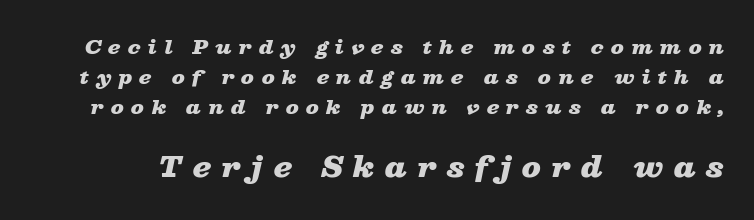
Q: Is the text bold? A: Yes.
Q: Is the text italic (slanted)? A: Yes, it leans right by about 13 degrees.
Q: Is the text underlined? A: No.
Q: Is the spacing between letters normal or unusually wide? A: Unusually wide.
Q: Is the spacing between lines tight, normal or loose? A: Normal.
Q: Which block of text is set in a larger size, the first (top) or the second (bottom)? A: The second (bottom) one.
Q: Width (condensed, normal, or wide)? A: Wide.
Q: Stroke contrast? A: Low.
Q: x-height? A: Medium.
Q: Monospaced? A: No.
